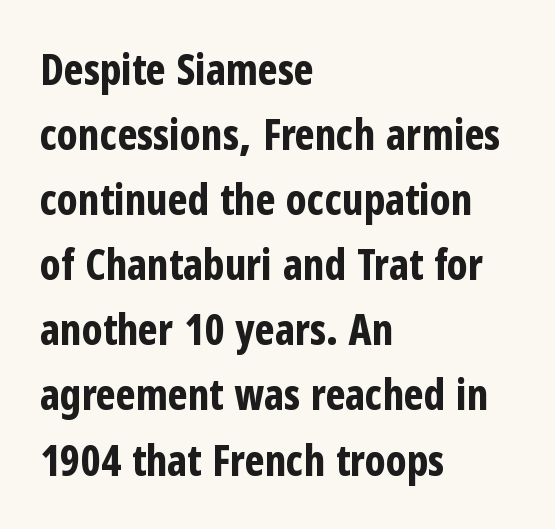
The image shows 42 px bold, condensed sans-serif type, upright; set left-aligned, normal line spacing (1.55x), normal letter spacing, not underlined; low stroke contrast and a medium x-height.
